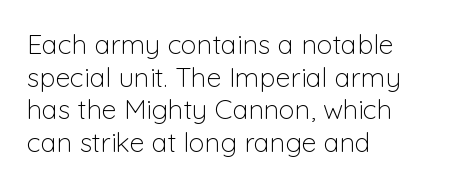
{"italic": "no", "bold": "no", "underline": "no", "align": "left", "line_spacing_ratio": 1.21, "letter_spacing": "normal", "letter_spacing_em": 0.0, "glyph_px": 27}
